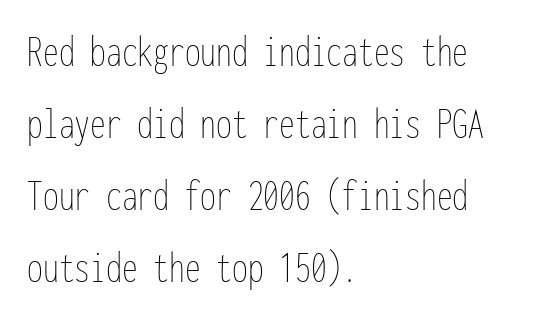
The line texture is even and compact thanks to regular tracking. Characters remain perfectly vertical along every line. Heft: none added — not bold. Leading matches the norm, producing a regular column. Plain, unruled lines of type. Monospaced: the letters line up in strict vertical columns.
